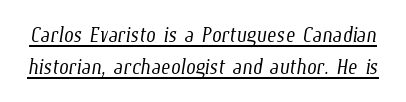
The image shows 28 px light, condensed type; set tight line spacing (1.14x), normal letter spacing, underlined; low stroke contrast and a medium x-height.
